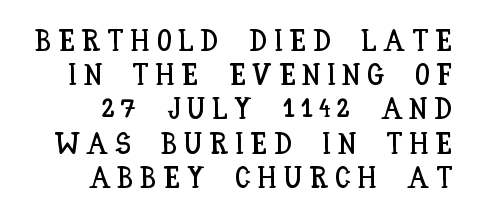
Q: Is the text italic (slanted)? A: No, it is upright.
Q: Is the text underlined? A: No.
Q: Is the spacing between letters normal or unusually wide? A: Unusually wide.
Q: Is the spacing between lines tight, normal or loose? A: Tight.
Q: Width (condensed, normal, or wide)? A: Condensed.
Q: Stroke contrast? A: Low.
Q: x-height? A: Large.
Q: Monospaced? A: No.
